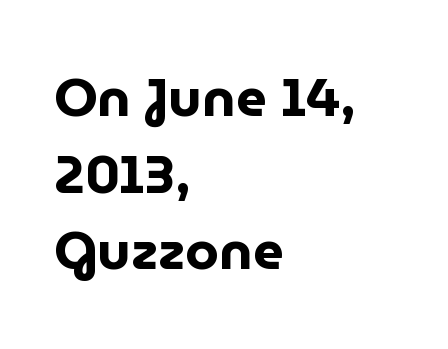
The image shows 54 px bold sans-serif type, upright; set left-aligned, normal line spacing (1.42x), normal letter spacing, not underlined; low stroke contrast and a medium x-height.
